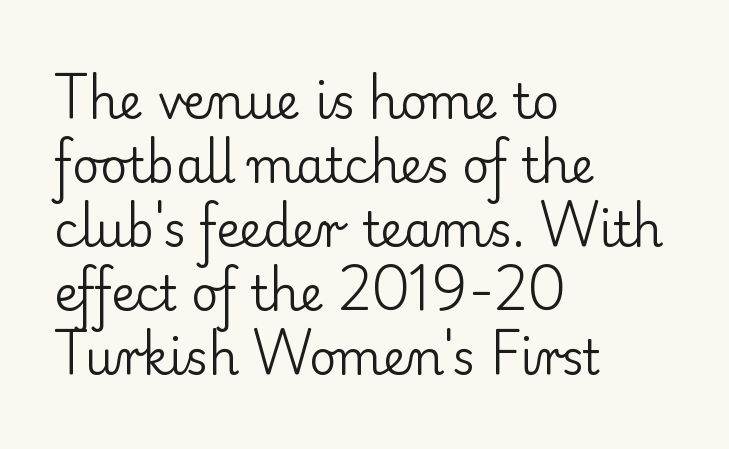
Q: Is the text bold? A: No.
Q: Is the text italic (slanted)? A: No, it is upright.
Q: Is the typeface a serif or a sans-serif typeface? A: Serif.
Q: Is the text underlined? A: No.
Q: How is the paragraph aligned? A: Left-aligned.
Q: Is the spacing between letters normal or unusually wide? A: Normal.
Q: Is the spacing between lines tight, normal or loose? A: Normal.
Q: Width (condensed, normal, or wide)? A: Normal.
Q: Stroke contrast? A: Low.
Q: x-height? A: Small.
Q: Monospaced? A: No.
